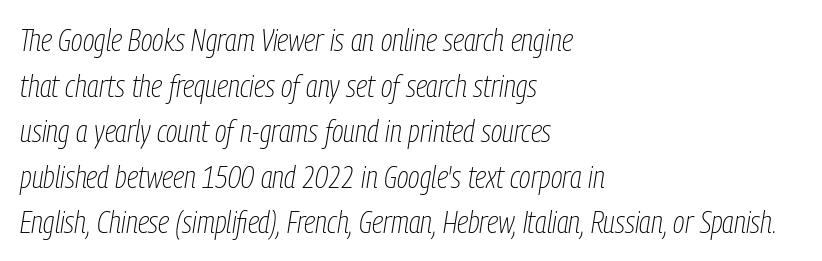
Observe the lean: these are italic letterforms. Is this a fixed-width face? No — the glyphs have proportional, varying widths. Clear beneath every line of the passage. Notice how the passage keeps a crisp vertical edge on the left only. Weight: in the light-to-regular range.
